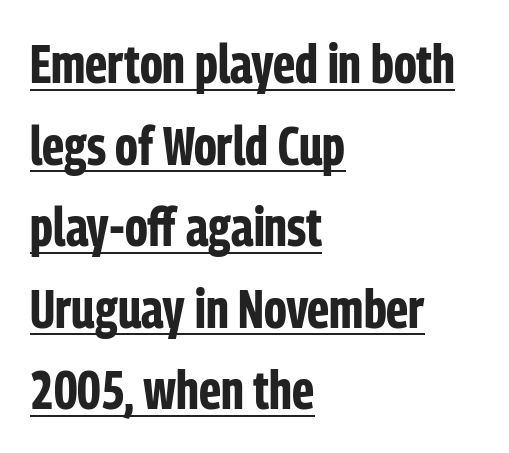
These lines stack with their left ends in a neat column. Observe the ordinary spacing: letters are neighbours, not strangers. Vertical spacing — default. The glyphs are accompanied by a horizontal stroke just below them.
